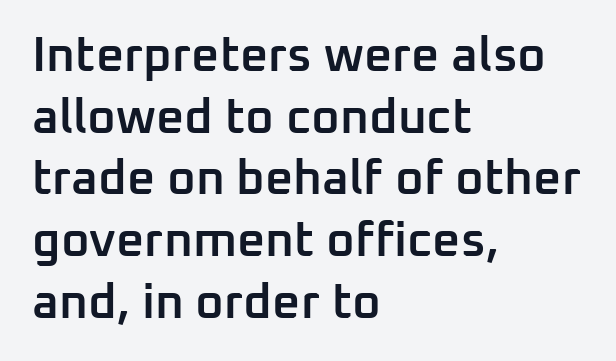
{"serif": "no", "italic": "no", "bold": "semi", "weight": "semibold", "width": "normal", "stroke_contrast": "low", "x_height": "medium", "monospaced": "no", "underline": "no", "align": "left", "line_spacing": "normal", "line_spacing_ratio": 1.26, "letter_spacing": "normal", "letter_spacing_em": 0.0, "glyph_px": 49}
